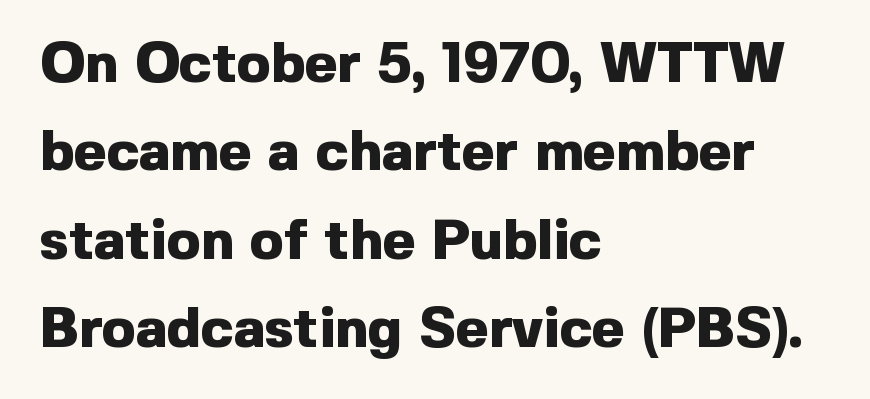
Italic: no, the glyphs are upright roman. Check the space under the baseline: it is left empty. Varying glyph widths throughout — classic text-font behaviour. Successive baselines arrive at the customary interval. All the whitespace from short lines collects on the right. Nobody touched the tracking dial on this one.
